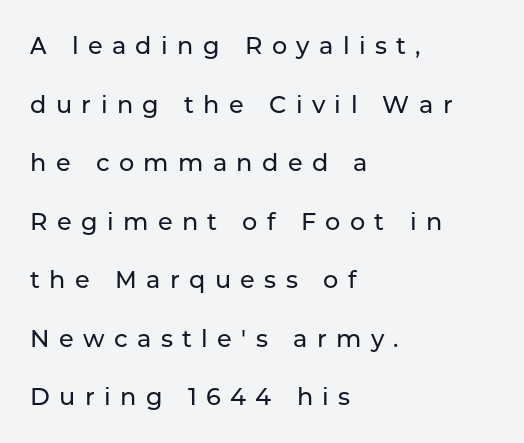
Q: Is the text italic (slanted)? A: No, it is upright.
Q: Is the text underlined? A: No.
Q: How is the paragraph aligned? A: Left-aligned.
Q: Is the spacing between letters normal or unusually wide? A: Unusually wide.
Q: Is the spacing between lines tight, normal or loose? A: Loose.
